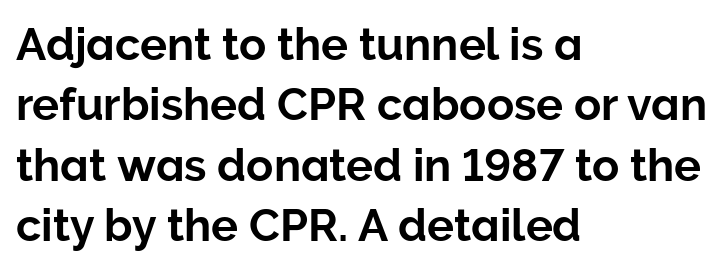
Q: Is the text italic (slanted)? A: No, it is upright.
Q: Is the typeface a serif or a sans-serif typeface? A: Sans-serif.
Q: Is the text underlined? A: No.
Q: How is the paragraph aligned? A: Left-aligned.
Q: Is the spacing between letters normal or unusually wide? A: Normal.
Q: Is the spacing between lines tight, normal or loose? A: Normal.
Q: Width (condensed, normal, or wide)? A: Normal.
Q: Stroke contrast? A: Low.
Q: x-height? A: Medium.
Q: Monospaced? A: No.
